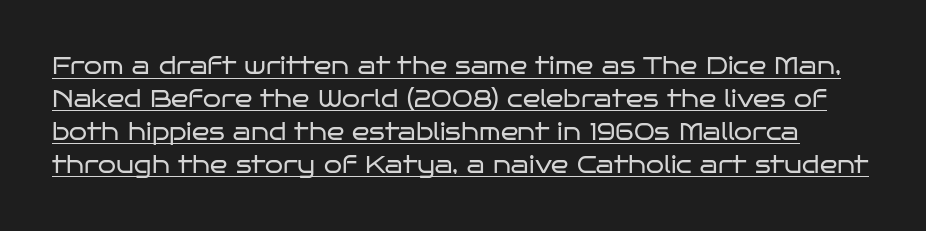
The image shows 23 px text type, upright; set normal line spacing (1.43x), normal letter spacing, underlined.
